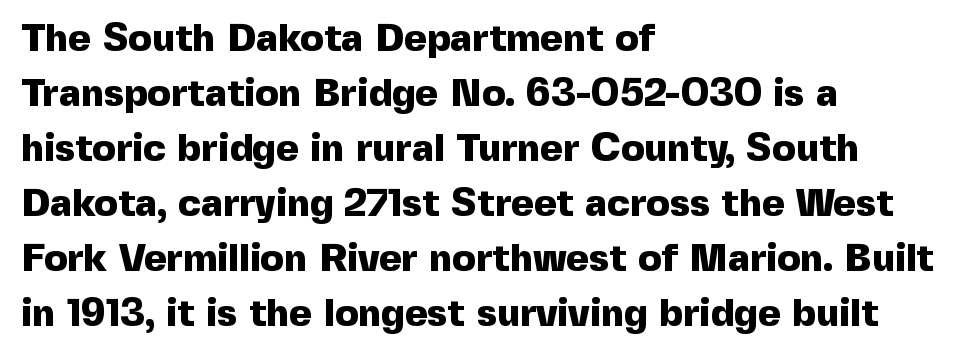
Q: Is the text bold? A: Yes.
Q: Is the text italic (slanted)? A: No, it is upright.
Q: Is the typeface a serif or a sans-serif typeface? A: Sans-serif.
Q: Is the text underlined? A: No.
Q: How is the paragraph aligned? A: Left-aligned.
Q: Is the spacing between letters normal or unusually wide? A: Normal.
Q: Is the spacing between lines tight, normal or loose? A: Normal.
Q: Width (condensed, normal, or wide)? A: Normal.
Q: x-height? A: Medium.
Q: Monospaced? A: No.
